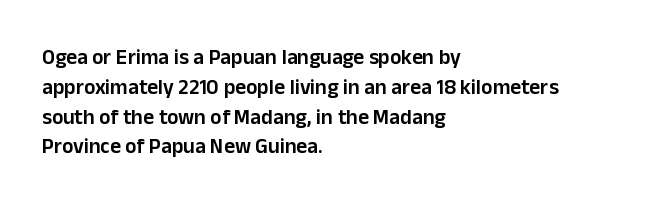
Every row of glyphs begins at an identical x-position on the left. Underlining? Definitely not there. What's the leading like? Ordinary, nothing unusual. The tracking reads as untouched default to a designer's eye. A fair bit of extra ink — the face is semibold, not bold.
